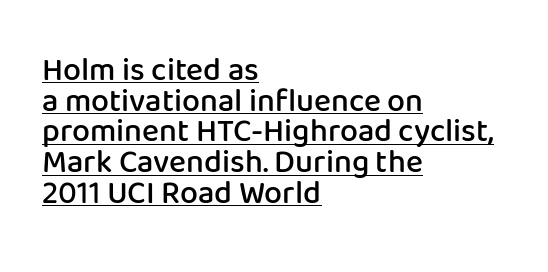
Q: Is the text bold? A: Semi-bold.
Q: Is the text italic (slanted)? A: No, it is upright.
Q: Is the typeface a serif or a sans-serif typeface? A: Sans-serif.
Q: Is the text underlined? A: Yes.
Q: How is the paragraph aligned? A: Left-aligned.
Q: Is the spacing between letters normal or unusually wide? A: Normal.
Q: Is the spacing between lines tight, normal or loose? A: Tight.
Q: Width (condensed, normal, or wide)? A: Normal.
Q: Stroke contrast? A: Low.
Q: x-height? A: Medium.
Q: Monospaced? A: No.
